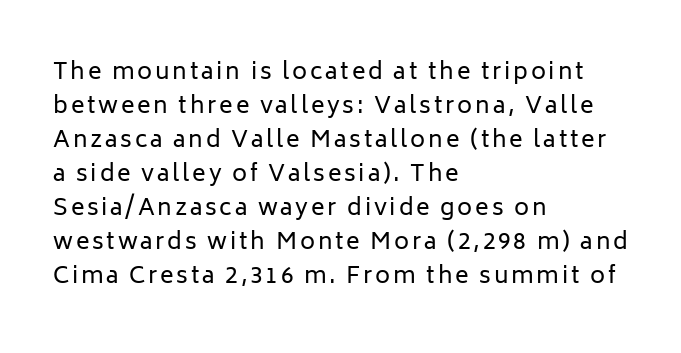
Q: Is the text bold? A: No.
Q: Is the text italic (slanted)? A: No, it is upright.
Q: Is the text underlined? A: No.
Q: How is the paragraph aligned? A: Left-aligned.
Q: Is the spacing between lines tight, normal or loose? A: Normal.
